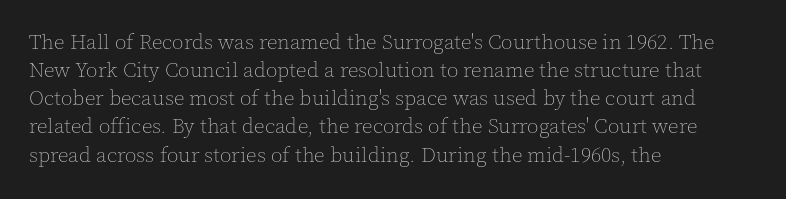
Visually the block forms a straight wall on the left and a jagged coastline on the right. Style check: upright. Bold? No — there's no thickening of the strokes. Notice how descenders clear the ascenders below comfortably — that's standard leading. Each word holds together tightly as a unit, with standard inter-letter gaps.
